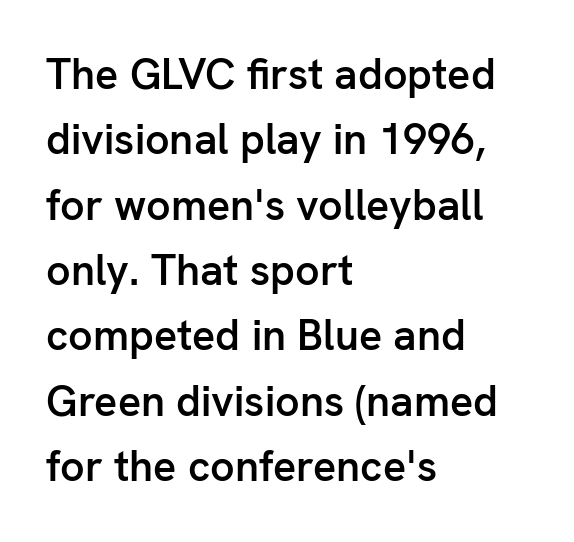
The image shows 43 px semibold sans-serif type, upright; set left-aligned, normal line spacing (1.52x), normal letter spacing, not underlined; low stroke contrast and a medium x-height.
